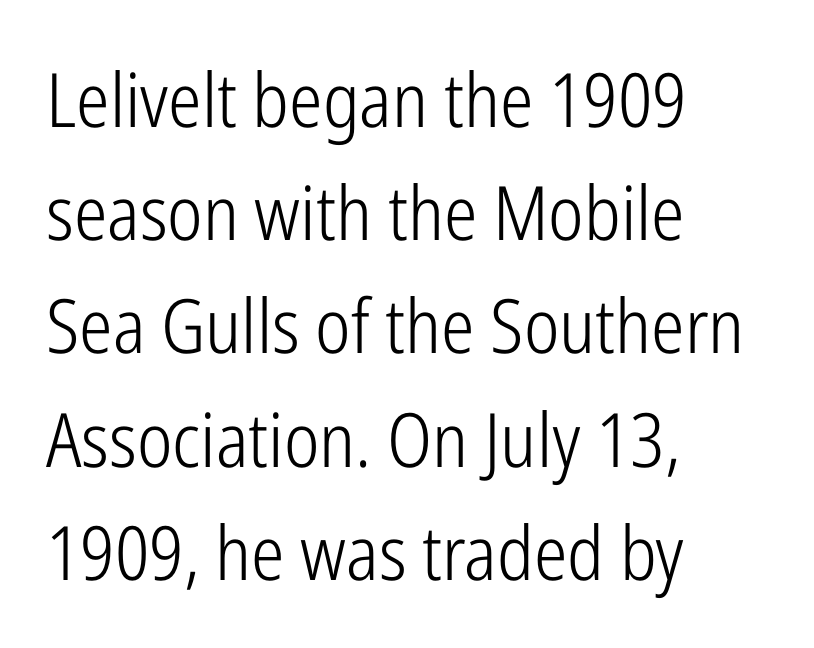
Unlike a traditional serif, this face leaves its strokes unadorned. The lettering stays uniformly vertical, giving the passage a roman look. Horizontal bands of white between lines are of average thickness. The letters look calm and open, with moderate or lighter stems. A classic flush-left, rag-right setting is used for this passage. Students, note that the glyphs here touch the page at normal intervals.
